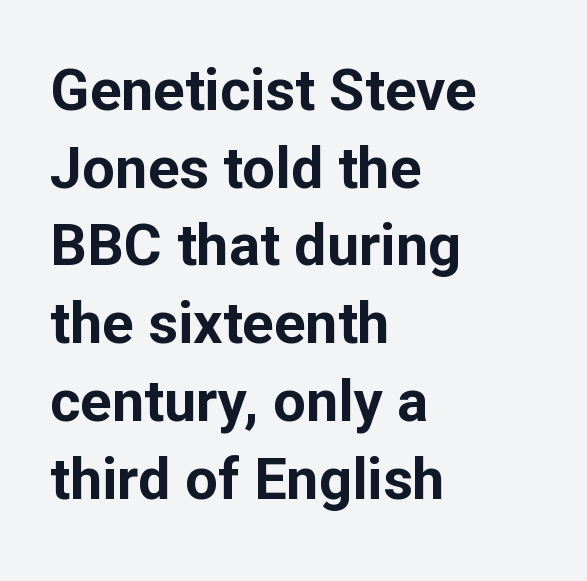
Does the type have serifs? No, each stem ends abruptly. How would I describe the line gaps? Plain and ordinary. Spacing verdict: proportional, widths tailored to each character. Caption: bold face, heavy strokes. Underlining? Definitely not there.
